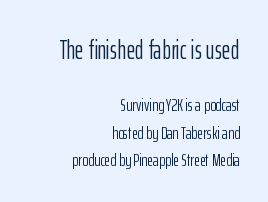
Q: Is the text bold? A: No.
Q: Is the text italic (slanted)? A: No, it is upright.
Q: Is the text underlined? A: No.
Q: How is the paragraph aligned? A: Right-aligned.
Q: Is the spacing between letters normal or unusually wide? A: Normal.
Q: Is the spacing between lines tight, normal or loose? A: Normal.
Q: Which block of text is set in a larger size, the first (top) or the second (bottom)? A: The first (top) one.
